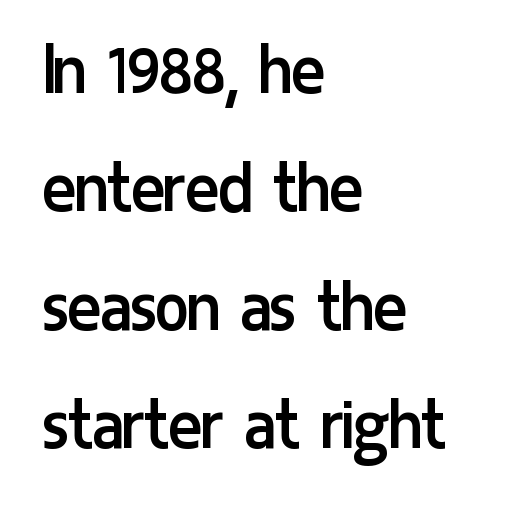
The image shows 79 px regular-weight, condensed sans-serif type, upright; set left-aligned, normal line spacing (1.5x), normal letter spacing, not underlined; low stroke contrast and a medium x-height.
